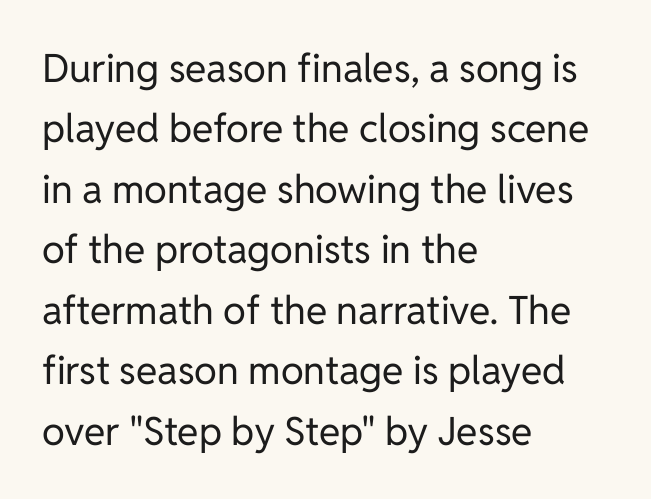
Q: Is the text bold? A: No.
Q: Is the text italic (slanted)? A: No, it is upright.
Q: Is the typeface a serif or a sans-serif typeface? A: Sans-serif.
Q: Is the text underlined? A: No.
Q: How is the paragraph aligned? A: Left-aligned.
Q: Is the spacing between letters normal or unusually wide? A: Normal.
Q: Is the spacing between lines tight, normal or loose? A: Normal.
Q: Width (condensed, normal, or wide)? A: Normal.
Q: Stroke contrast? A: Low.
Q: x-height? A: Medium.
Q: Monospaced? A: No.
